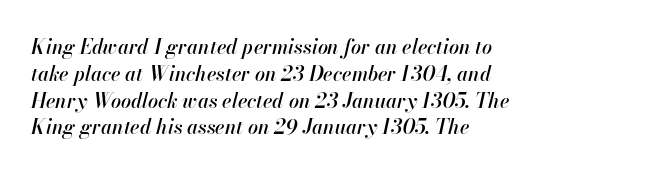
Q: Is the text italic (slanted)? A: Yes, it leans right by about 13 degrees.
Q: Is the text underlined? A: No.
Q: How is the paragraph aligned? A: Left-aligned.
Q: Is the spacing between letters normal or unusually wide? A: Normal.
Q: Is the spacing between lines tight, normal or loose? A: Normal.
